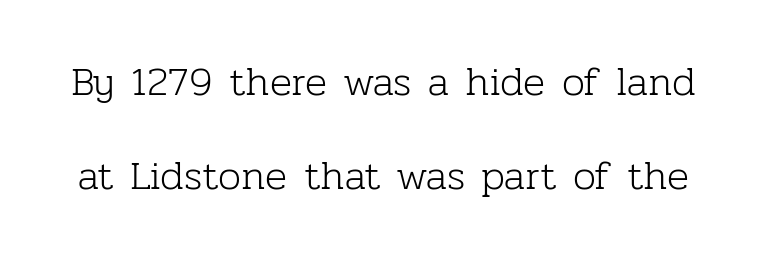
{"serif": "yes", "italic": "no", "bold": "no", "weight": "light", "width": "normal", "stroke_contrast": "low", "x_height": "medium", "monospaced": "no", "underline": "no", "line_spacing": "loose", "line_spacing_ratio": 2.3, "letter_spacing": "normal", "letter_spacing_em": 0.0, "glyph_px": 41}
